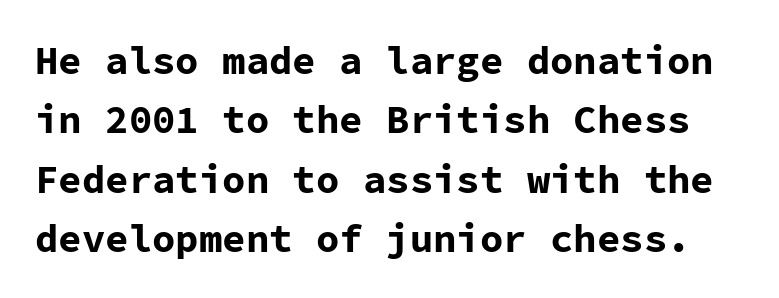
The image shows 39 px bold sans-serif type, upright, monospaced; set normal line spacing (1.52x), normal letter spacing, not underlined; low stroke contrast and a medium x-height.
